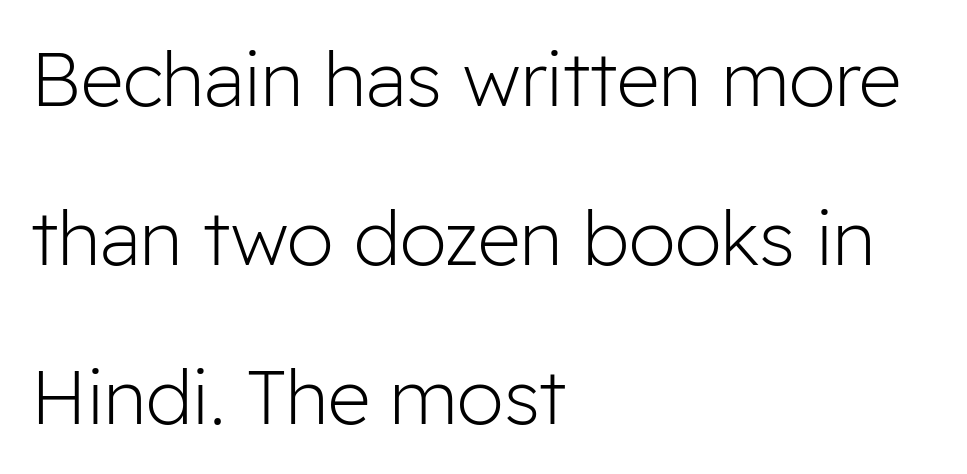
Q: Is the text bold? A: No.
Q: Is the text italic (slanted)? A: No, it is upright.
Q: Is the typeface a serif or a sans-serif typeface? A: Sans-serif.
Q: Is the text underlined? A: No.
Q: How is the paragraph aligned? A: Left-aligned.
Q: Is the spacing between letters normal or unusually wide? A: Normal.
Q: Is the spacing between lines tight, normal or loose? A: Loose.
Q: Width (condensed, normal, or wide)? A: Normal.
Q: Stroke contrast? A: Low.
Q: x-height? A: Medium.
Q: Monospaced? A: No.
